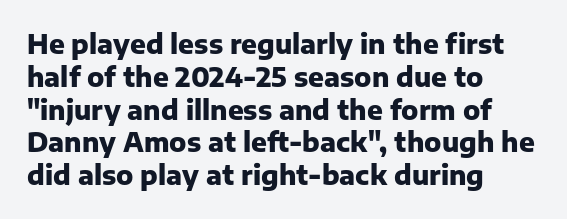
Q: Is the text bold? A: Yes.
Q: Is the text italic (slanted)? A: No, it is upright.
Q: Is the text underlined? A: No.
Q: How is the paragraph aligned? A: Left-aligned.
Q: Is the spacing between letters normal or unusually wide? A: Normal.
Q: Is the spacing between lines tight, normal or loose? A: Normal.
